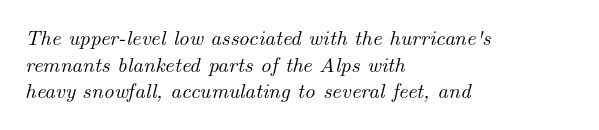
The image shows 21 px text type, italic (leaning right); set left-aligned, normal line spacing (1.27x), normal letter spacing, not underlined.
